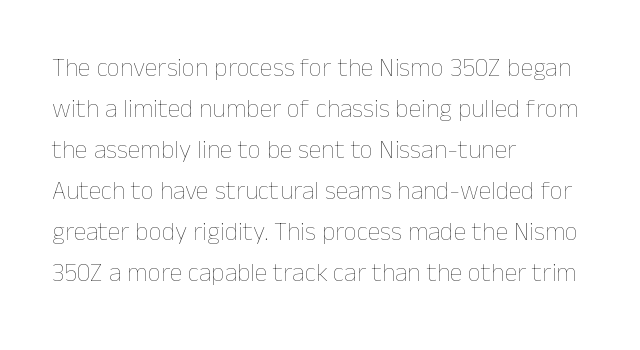
{"italic": "no", "bold": "no", "underline": "no", "align": "left", "line_spacing": "normal", "line_spacing_ratio": 1.58, "letter_spacing": "normal", "letter_spacing_em": 0.0, "glyph_px": 26}
